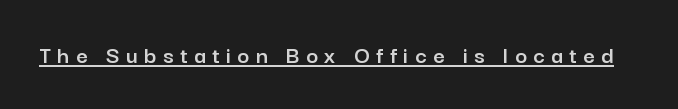
Q: Is the text italic (slanted)? A: No, it is upright.
Q: Is the text underlined? A: Yes.
Q: Is the spacing between letters normal or unusually wide? A: Unusually wide.
